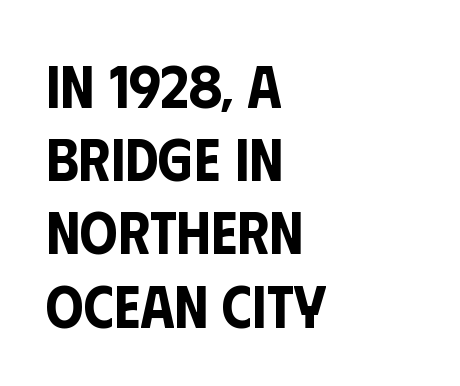
The image shows 60 px condensed sans-serif type, upright; set left-aligned, line spacing 1.22x, normal letter spacing, not underlined; low stroke contrast and a large x-height.
